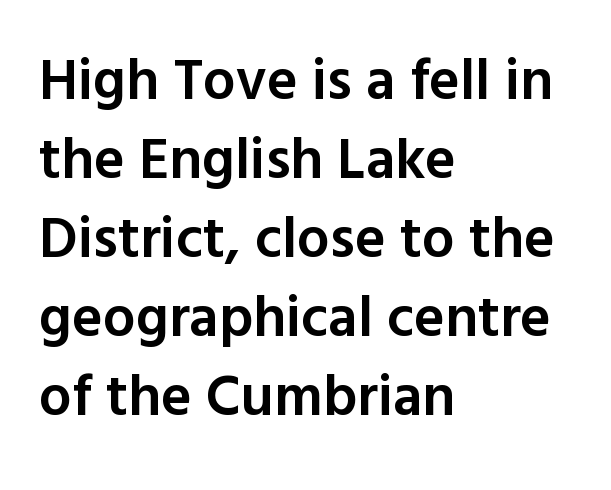
Clear beneath every line of the passage. The characters display no serif detailing; their extremities are plain. The vertical gap from one line to the next is medium. The letterforms sit shoulder to shoulder at normal distance. Left-aligned paragraph, ragged on the right. A roman cut, with each character standing at attention.
